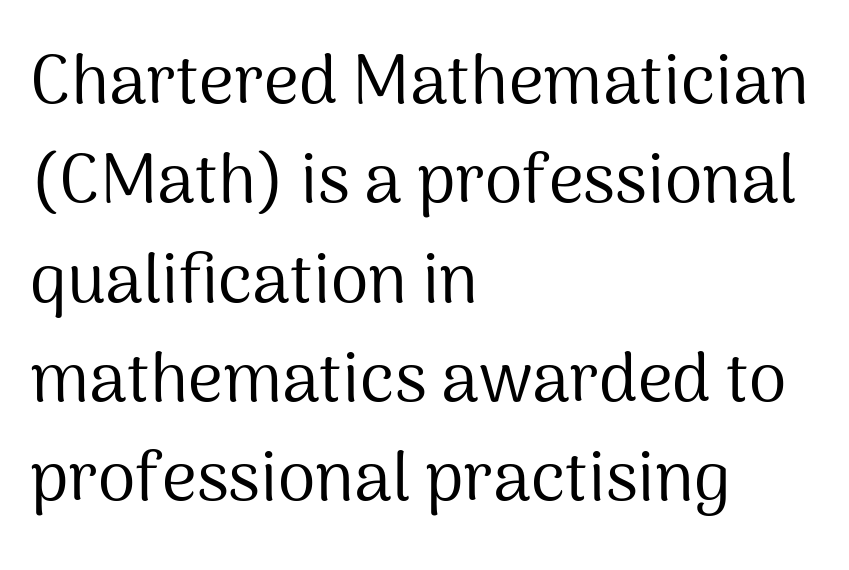
{"serif": "no", "italic": "no", "bold": "no", "weight": "regular", "width": "normal", "stroke_contrast": "medium", "x_height": "medium", "monospaced": "no", "underline": "no", "align": "left", "line_spacing": "normal", "line_spacing_ratio": 1.46, "letter_spacing": "normal", "letter_spacing_em": 0.0, "glyph_px": 68}
